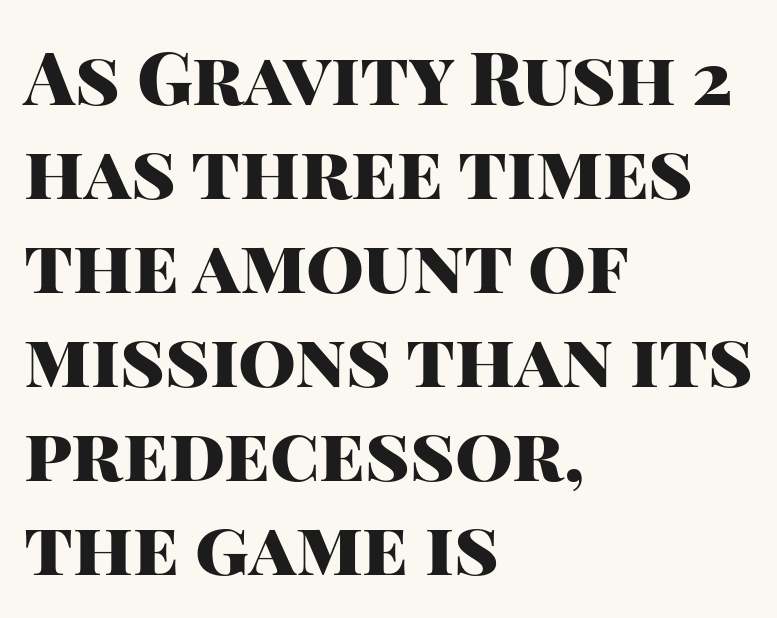
Serifs: no, the terminals of the letterforms are clean. Check the space under the baseline: it is left empty. Nope, not italic — everything's standing straight. A normal amount of white space separates one row of letters from the next.
